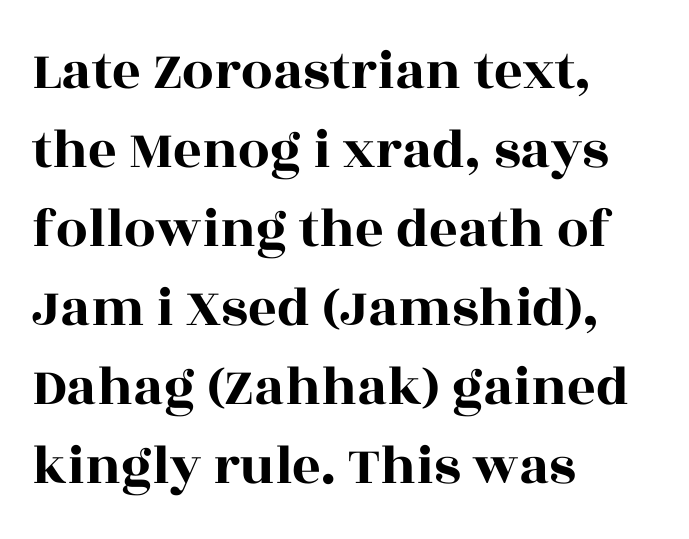
Q: Is the text italic (slanted)? A: No, it is upright.
Q: Is the typeface a serif or a sans-serif typeface? A: Serif.
Q: Is the text underlined? A: No.
Q: How is the paragraph aligned? A: Left-aligned.
Q: Is the spacing between letters normal or unusually wide? A: Normal.
Q: Is the spacing between lines tight, normal or loose? A: Normal.
Q: Width (condensed, normal, or wide)? A: Wide.
Q: x-height? A: Large.
Q: Monospaced? A: No.
